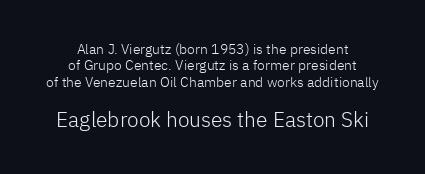
The image shows 21 px text type, upright; set centered, line spacing 1.17x, normal letter spacing, not underlined; the second (bottom) block is 1.5x larger.
